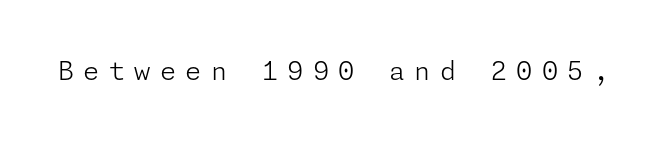
Q: Is the text bold? A: No.
Q: Is the text italic (slanted)? A: No, it is upright.
Q: Is the text underlined? A: No.
Q: Is the spacing between letters normal or unusually wide? A: Unusually wide.
